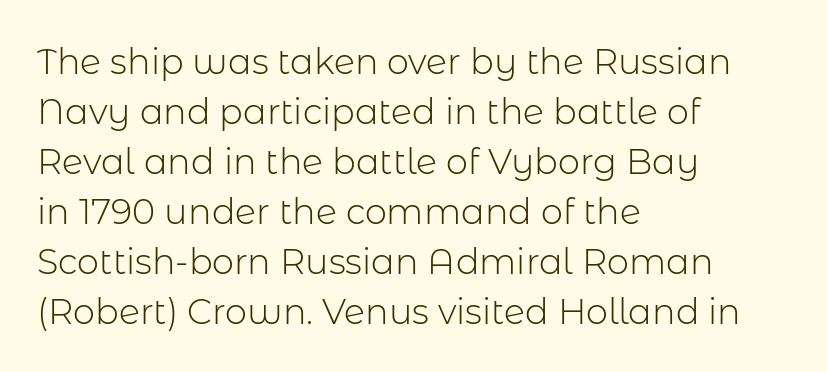
The image shows 35 px light sans-serif type, upright; set left-aligned, normal line spacing (1.43x), normal letter spacing, not underlined; low stroke contrast and a medium x-height.
